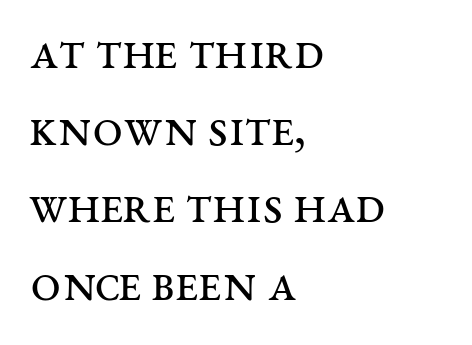
Decoration check: the copy has no underline. Small tapered or slab feet sit at the stroke ends, so this counts as serif. Reading down the column, the eye jumps a familiar distance to each next line. Character widths vary here, with narrow letters taking less room than wide ones. The passage shown is not bold in any degree. Is there any slant? The stems are plumb.
